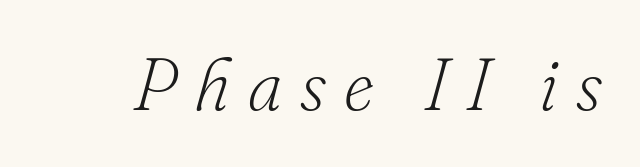
Designer's note — italics engaged. The letters carry serifs — small finishing strokes at the ends of their stems. Weight: in the light-to-regular range. Does extra space separate the letters? Yes, quite a lot of it. The letters advance in unequal steps, a hallmark of proportional type. The zone under the glyphs is completely vacant.
